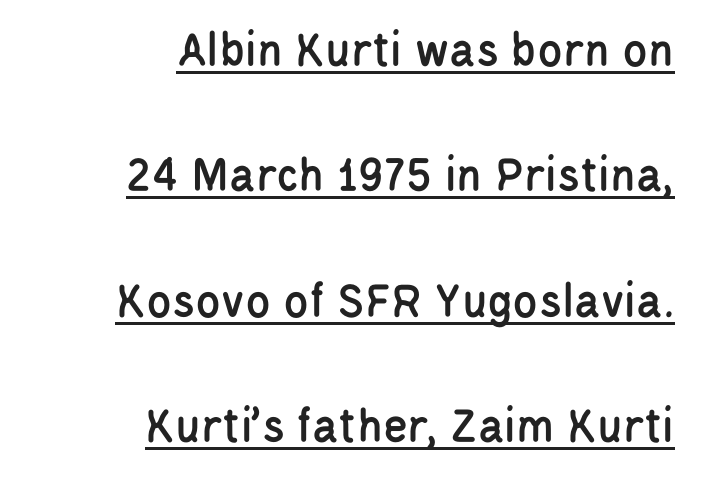
The font family rendered here belongs to the sans-serif group. Proportional: the letters do not fall into vertical columns. The rendered words wear a rule along their underside. Does the leading feel generous? Absolutely, it's lavish. The tracking reads as untouched default to a designer's eye. Which margin do the lines hug? The right one — the left edge is uneven.
